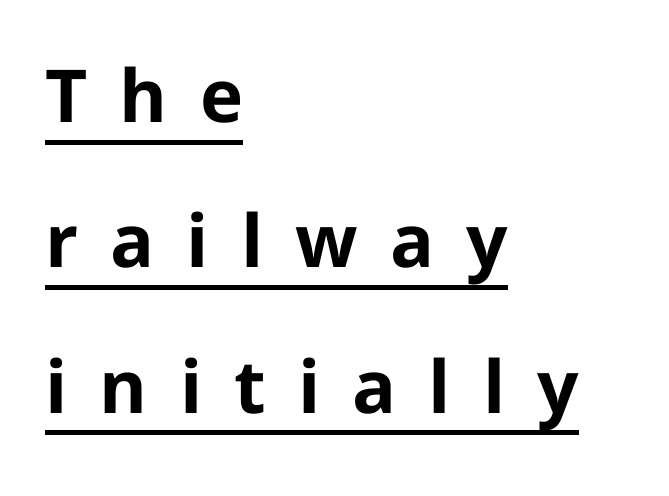
You could only call the tracking loose — the letters float apart. Emphasis is given by a line drawn under the lettering. Each letter keeps its own natural width here, so spacing adapts to shape. A dark, heavy texture on the line: the type is bold. Is this a sans? Yes — the strokes have no serifs. The lines are spread far apart with generous leading.
